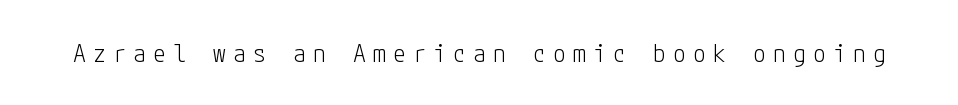
The image shows 25 px text type, upright; set unusually wide letter spacing (+0.3 em), not underlined.
